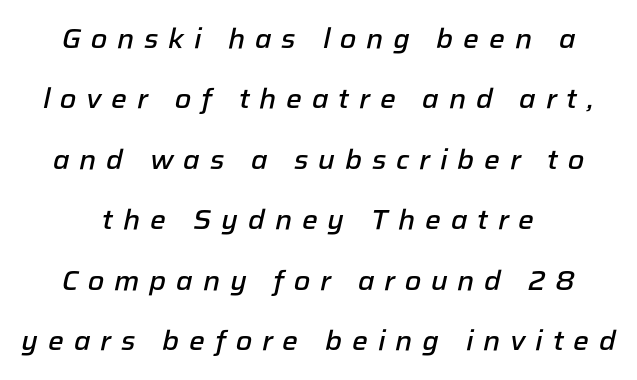
Q: Is the text bold? A: Semi-bold.
Q: Is the text italic (slanted)? A: Yes, it leans right by about 12 degrees.
Q: Is the text underlined? A: No.
Q: How is the paragraph aligned? A: Centered.
Q: Is the spacing between letters normal or unusually wide? A: Unusually wide.
Q: Is the spacing between lines tight, normal or loose? A: Loose.
Q: Width (condensed, normal, or wide)? A: Normal.
Q: Stroke contrast? A: Low.
Q: x-height? A: Medium.
Q: Monospaced? A: No.
